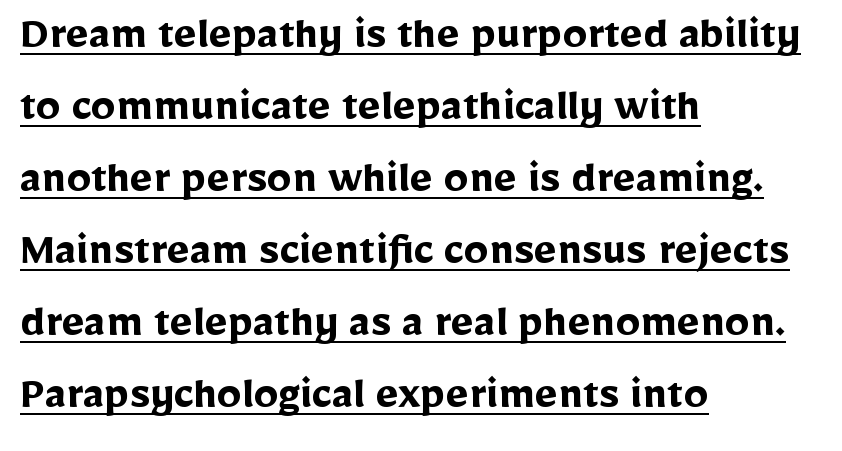
Q: Is the text bold? A: Yes.
Q: Is the text italic (slanted)? A: No, it is upright.
Q: Is the typeface a serif or a sans-serif typeface? A: Sans-serif.
Q: Is the text underlined? A: Yes.
Q: How is the paragraph aligned? A: Left-aligned.
Q: Is the spacing between letters normal or unusually wide? A: Normal.
Q: Is the spacing between lines tight, normal or loose? A: Normal.
Q: Width (condensed, normal, or wide)? A: Normal.
Q: Stroke contrast? A: Low.
Q: x-height? A: Medium.
Q: Monospaced? A: No.
